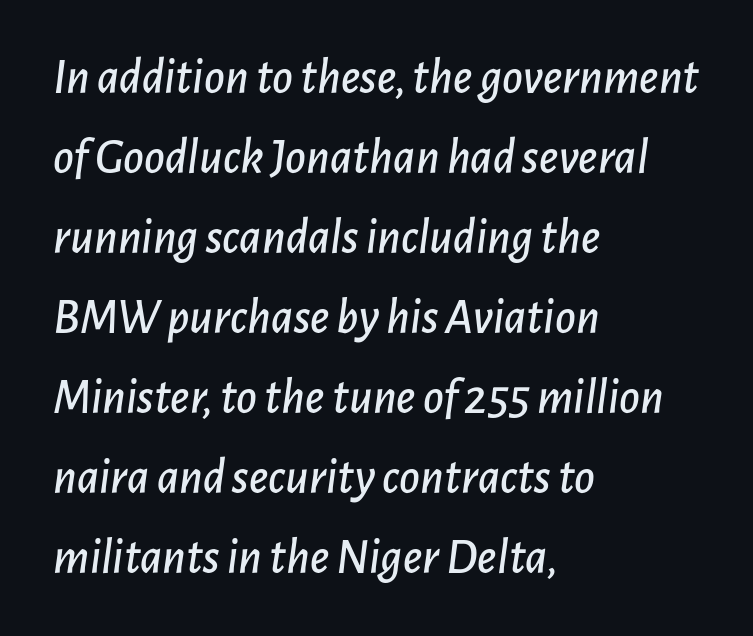
{"italic": "yes", "lean": "right", "slant_degrees": 7, "width": "normal", "stroke_contrast": "low", "x_height": "medium", "monospaced": "no", "underline": "no", "align": "left", "line_spacing": "normal", "line_spacing_ratio": 1.6, "letter_spacing": "normal", "letter_spacing_em": 0.0, "glyph_px": 50}
